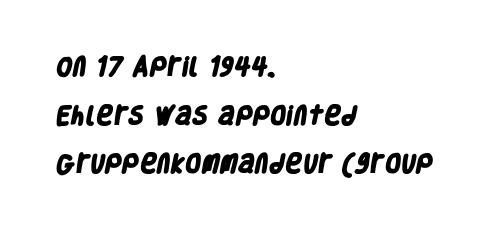
Line spacing here is loose. A full-strength bold gives these letters their thick strokes. The line texture is even and compact thanks to regular tracking. Decoration check: the copy has no underline. All the whitespace from short lines collects on the right.
